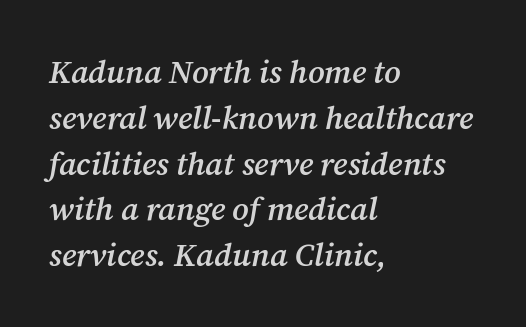
Q: Is the text bold? A: Semi-bold.
Q: Is the text italic (slanted)? A: Yes, it leans right by about 12 degrees.
Q: Is the typeface a serif or a sans-serif typeface? A: Serif.
Q: Is the text underlined? A: No.
Q: How is the paragraph aligned? A: Left-aligned.
Q: Is the spacing between letters normal or unusually wide? A: Normal.
Q: Is the spacing between lines tight, normal or loose? A: Normal.
Q: Width (condensed, normal, or wide)? A: Normal.
Q: Stroke contrast? A: Medium.
Q: x-height? A: Medium.
Q: Monospaced? A: No.
